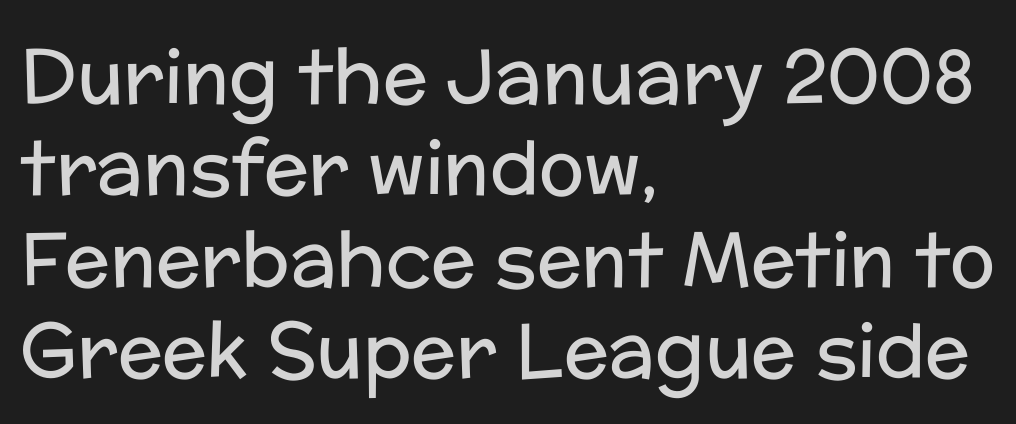
In terms of letterspacing, this is plain default setting. The passage shown is typeset with a sans-serif family. The face looks like a standard text weight, possibly lighter. These lines are rendered in a variable-pitch font. The rendering anchors every line to the left-hand side.
